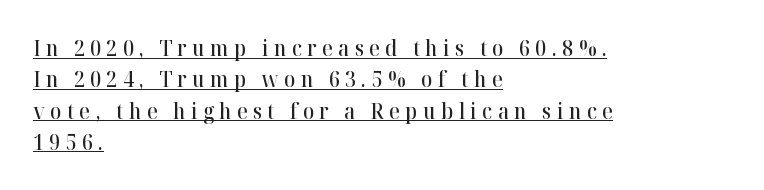
The image shows 21 px text type, upright; set left-aligned, normal line spacing (1.49x), unusually wide letter spacing (+0.26 em), underlined.
